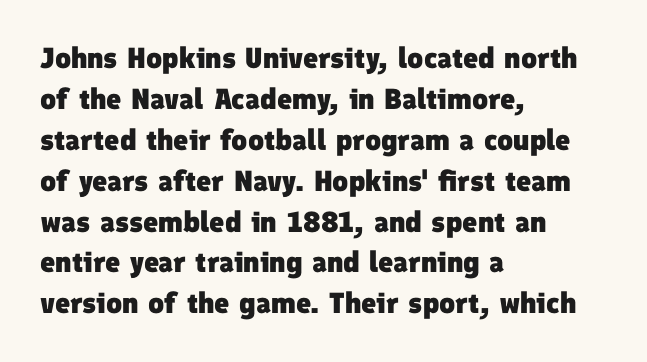
The image shows 29 px heavy sans-serif type; set left-aligned, normal line spacing (1.41x), normal letter spacing, not underlined; low stroke contrast and a medium x-height.
